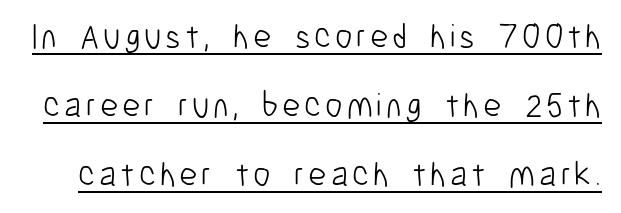
Check the space under the baseline: a stroke is drawn there. Looks like regular typesetting: each glyph gets only the width it needs. Stroke terminals: plain, sans-serif. Heaviness? Minimal to ordinary, like unemphasized prose. A typesetter would mark this as roman, not italic.
